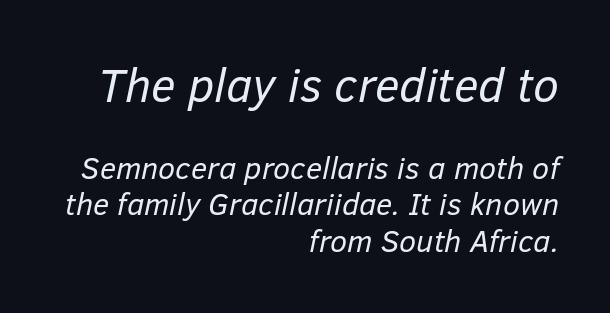
{"italic": "yes", "lean": "right", "slant_degrees": 12, "bold": "no", "weight": "regular", "width": "normal", "stroke_contrast": "low", "x_height": "medium", "monospaced": "no", "underline": "no", "align": "right", "line_spacing_ratio": 1.19, "letter_spacing": "normal", "letter_spacing_em": 0.0, "larger_block": "first", "size_ratio": 1.52, "glyph_px": 47}
